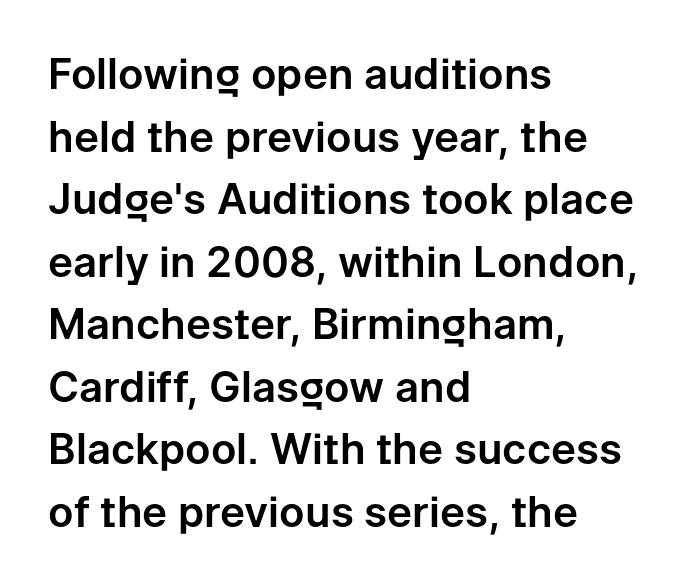
{"serif": "no", "italic": "no", "width": "normal", "stroke_contrast": "low", "x_height": "medium", "monospaced": "no", "underline": "no", "align": "left", "line_spacing": "normal", "line_spacing_ratio": 1.49, "letter_spacing": "normal", "letter_spacing_em": 0.0, "glyph_px": 42}
